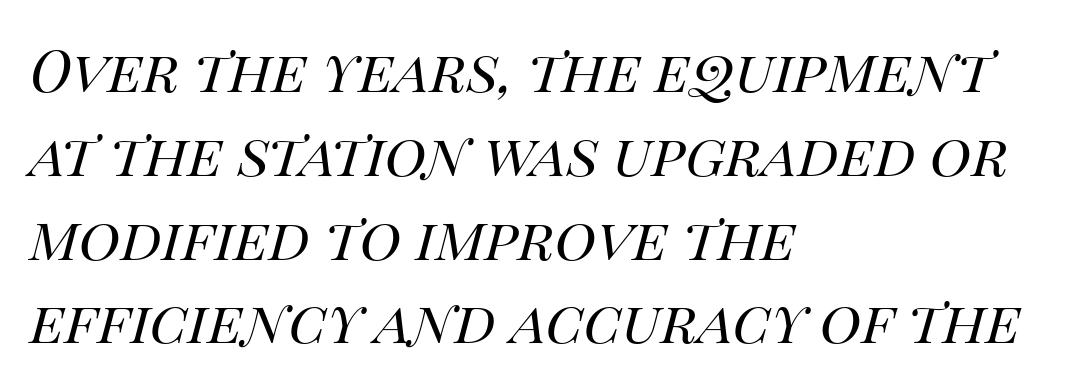
{"italic": "yes", "lean": "right", "slant_degrees": 14, "bold": "no", "weight": "regular", "width": "normal", "stroke_contrast": "high", "x_height": "large", "monospaced": "no", "underline": "no", "align": "left", "line_spacing": "normal", "line_spacing_ratio": 1.47, "letter_spacing": "normal", "letter_spacing_em": 0.0, "glyph_px": 57}
